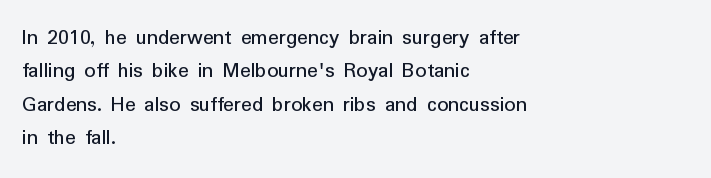
Summary of vertical rhythm: regular, with standard interline spacing. No extra ink here — the face is not bold. Quick note: not italic, upright. Horizontal alignment here is leftward, the default for most running prose.
